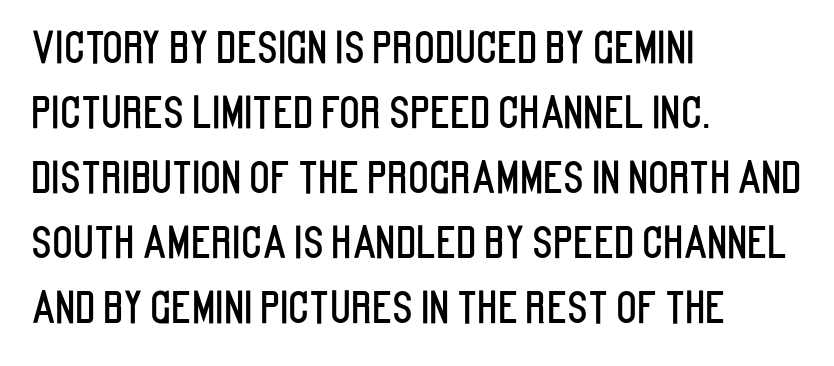
The image shows 43 px condensed sans-serif type, upright; set left-aligned, normal line spacing (1.51x), normal letter spacing, not underlined; low stroke contrast and a large x-height.
